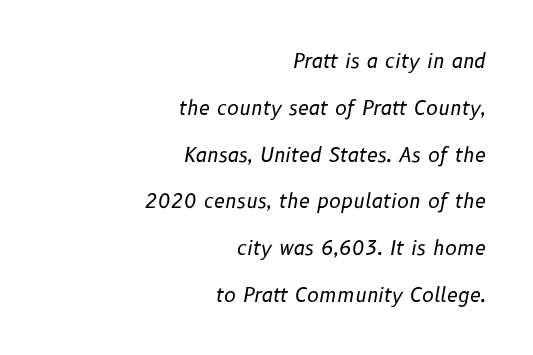
{"italic": "yes", "lean": "right", "slant_degrees": 10, "bold": "no", "underline": "no", "align": "right", "line_spacing": "loose", "line_spacing_ratio": 2.34, "letter_spacing": "normal", "letter_spacing_em": 0.0, "glyph_px": 20}
